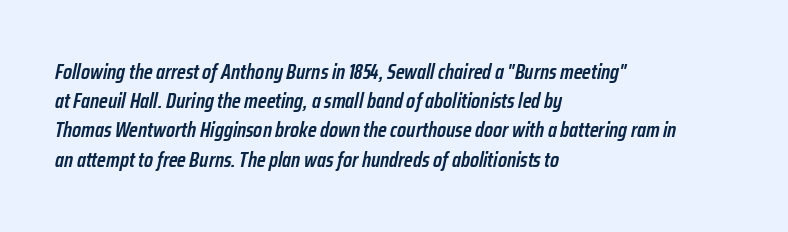
The paragraph has a hard left edge and a soft right edge. Caption: standard tracking, unaltered. A fair bit of extra ink — the face is semibold, not bold. Every character sits at an angle, as italics do. Glance below the letters and you will spot only blank space.
